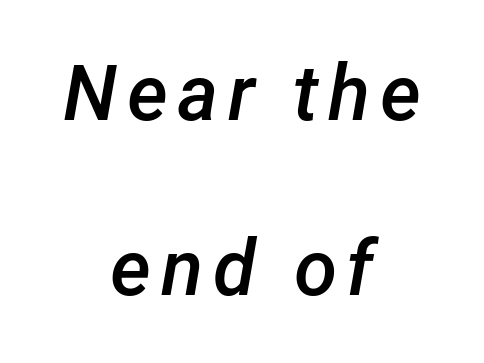
Q: Is the text bold? A: Semi-bold.
Q: Is the text italic (slanted)? A: Yes, it leans right by about 12 degrees.
Q: Is the text underlined? A: No.
Q: How is the paragraph aligned? A: Centered.
Q: Is the spacing between lines tight, normal or loose? A: Loose.
Q: Width (condensed, normal, or wide)? A: Normal.
Q: Stroke contrast? A: Low.
Q: x-height? A: Medium.
Q: Monospaced? A: No.
